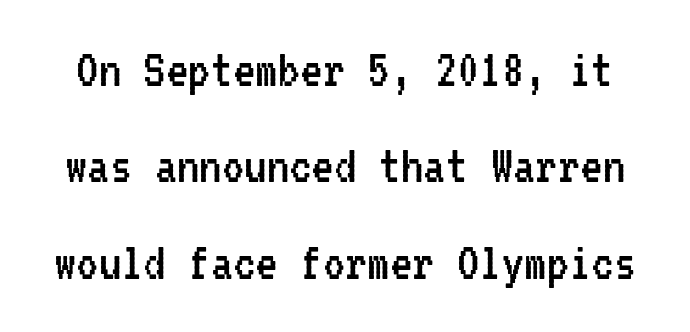
The type is set solid horizontally, with unmodified tracking. If you drew a line through each stem, it would be perfectly vertical. Rule under the text: the space is simply empty. Think of a typewriter: that constant character pitch is what you see here. In terms of letterform style, serifs are entirely absent.
